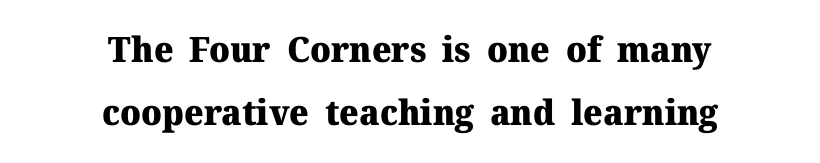
Q: Is the text bold? A: Yes.
Q: Is the text italic (slanted)? A: No, it is upright.
Q: Is the typeface a serif or a sans-serif typeface? A: Serif.
Q: Is the text underlined? A: No.
Q: How is the paragraph aligned? A: Centered.
Q: Is the spacing between letters normal or unusually wide? A: Normal.
Q: Width (condensed, normal, or wide)? A: Normal.
Q: Stroke contrast? A: Medium.
Q: x-height? A: Medium.
Q: Monospaced? A: No.
